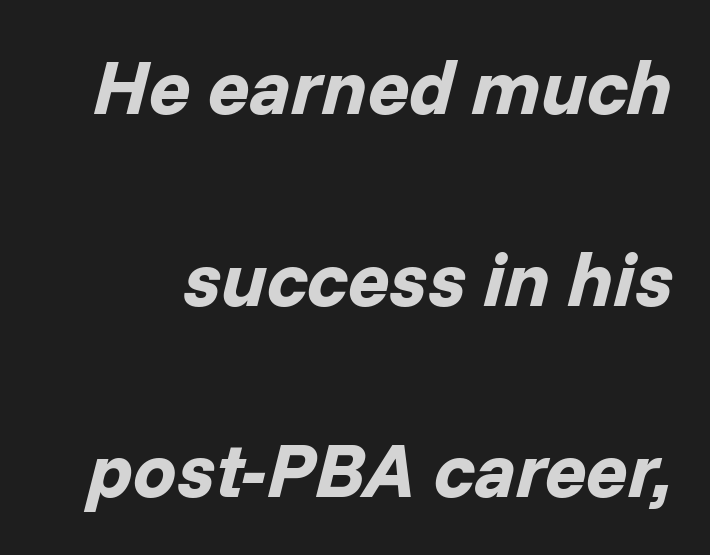
The image shows 77 px bold type, italic (leaning right); set loose line spacing (2.49x), normal letter spacing, not underlined; low stroke contrast and a medium x-height.
